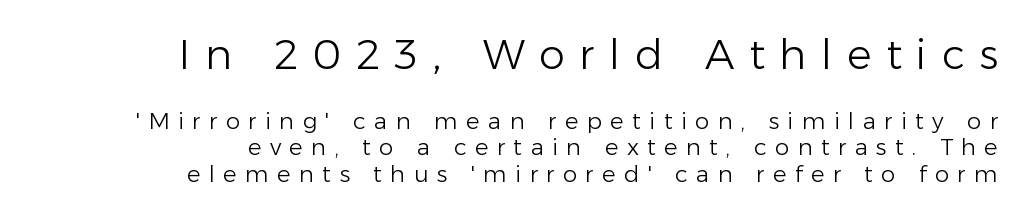
{"serif": "no", "italic": "no", "bold": "no", "weight": "light", "width": "normal", "stroke_contrast": "low", "x_height": "medium", "monospaced": "no", "underline": "no", "align": "right", "line_spacing": "tight", "line_spacing_ratio": 1.15, "letter_spacing": "wide", "letter_spacing_em": 0.36, "larger_block": "first", "size_ratio": 1.78, "glyph_px": 41}
